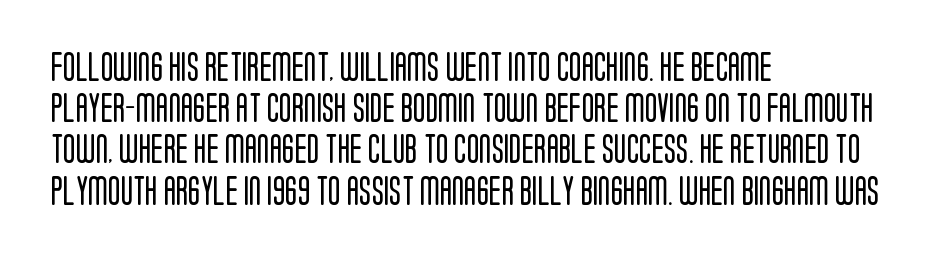
Stroke thickness stays within the range of a standard reading face or lighter. A normal amount of white space separates one row of letters from the next. These lines keep a tight, regular rhythm from letter to letter. Classification — sans serif.
